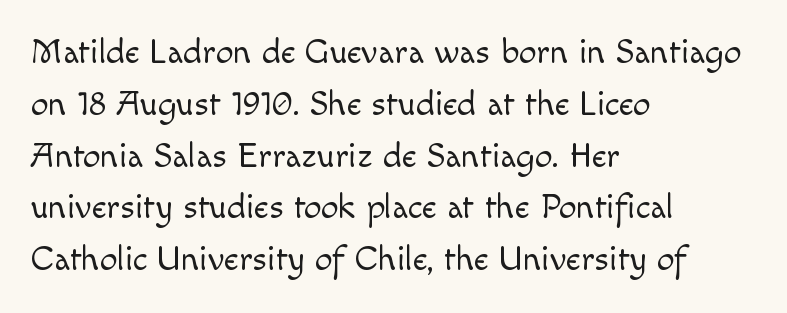
Q: Is the text bold? A: No.
Q: Is the text italic (slanted)? A: No, it is upright.
Q: Is the typeface a serif or a sans-serif typeface? A: Sans-serif.
Q: Is the text underlined? A: No.
Q: How is the paragraph aligned? A: Left-aligned.
Q: Is the spacing between letters normal or unusually wide? A: Normal.
Q: Is the spacing between lines tight, normal or loose? A: Normal.
Q: Width (condensed, normal, or wide)? A: Normal.
Q: x-height? A: Small.
Q: Monospaced? A: No.
